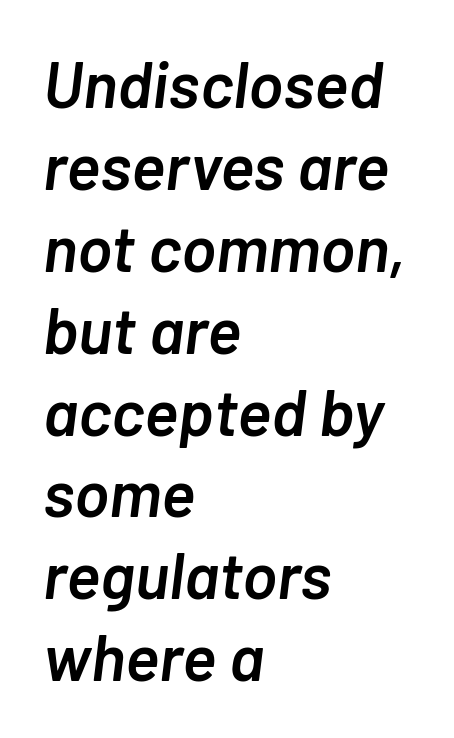
Q: Is the text bold? A: Semi-bold.
Q: Is the text italic (slanted)? A: Yes, it leans right by about 7 degrees.
Q: Is the text underlined? A: No.
Q: How is the paragraph aligned? A: Left-aligned.
Q: Is the spacing between letters normal or unusually wide? A: Normal.
Q: Is the spacing between lines tight, normal or loose? A: Normal.
Q: Width (condensed, normal, or wide)? A: Normal.
Q: Stroke contrast? A: Low.
Q: x-height? A: Medium.
Q: Monospaced? A: No.
